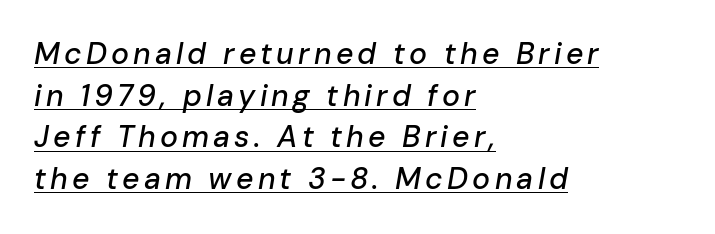
{"italic": "yes", "lean": "right", "slant_degrees": 10, "width": "normal", "stroke_contrast": "low", "x_height": "medium", "monospaced": "no", "underline": "yes", "align": "left", "line_spacing": "normal", "line_spacing_ratio": 1.39, "glyph_px": 30}
